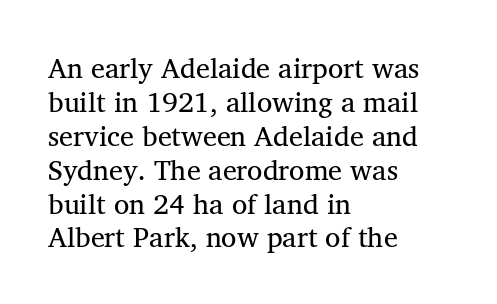
Has an underline been added? It has not. These lines keep a tight, regular rhythm from letter to letter. Classification — serif. Character widths vary here, with narrow letters taking less room than wide ones.
